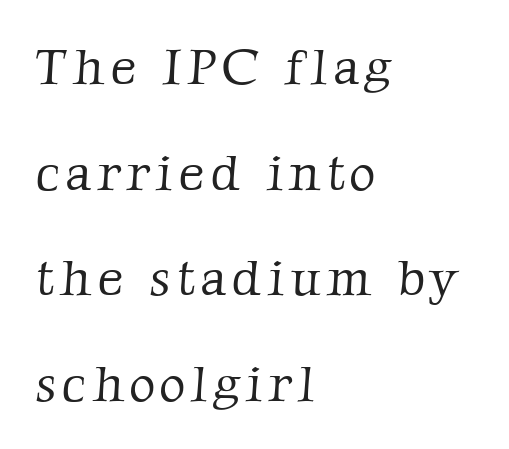
The image shows 51 px light serif type; set left-aligned, loose line spacing (2.07x), not underlined; low stroke contrast and a medium x-height.
